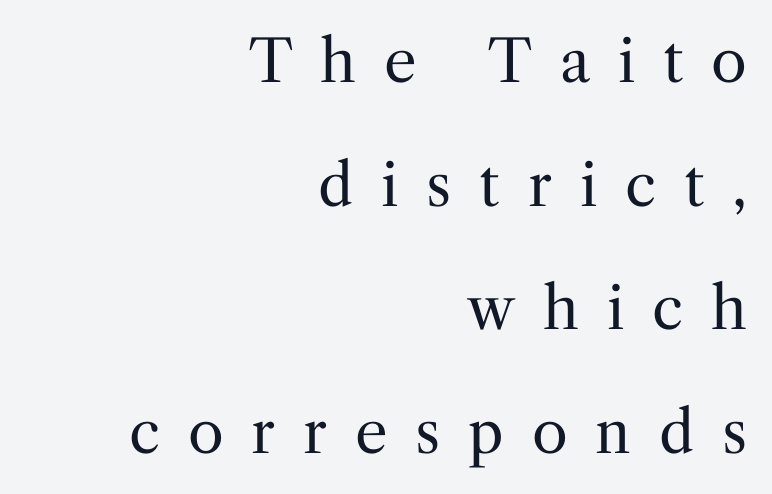
The image shows 58 px regular-weight serif type, upright; set right-aligned, loose line spacing (2.13x), unusually wide letter spacing (+0.48 em), not underlined; medium stroke contrast and a medium x-height.
